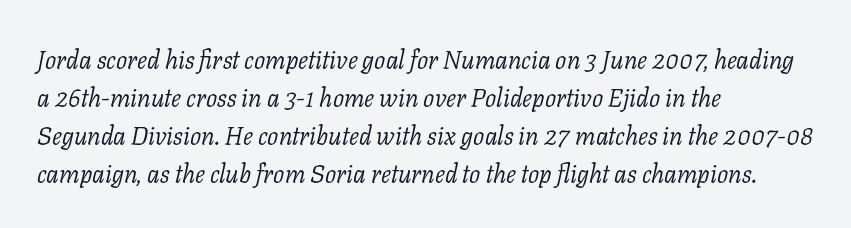
Q: Is the text bold? A: No.
Q: Is the text italic (slanted)? A: Yes, it leans right by about 11 degrees.
Q: Is the text underlined? A: No.
Q: How is the paragraph aligned? A: Left-aligned.
Q: Is the spacing between letters normal or unusually wide? A: Normal.
Q: Is the spacing between lines tight, normal or loose? A: Normal.
